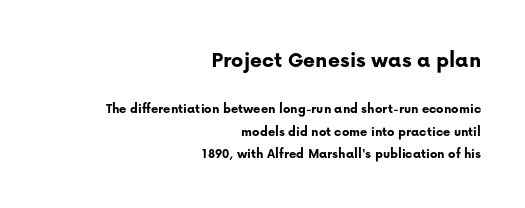
Large over small — that's the arrangement of the two blocks here. Line endings align vertically; line beginnings do not. The rendering uses a bold face; every stroke is thick and dark. The axis of the letterforms is exactly vertical. Observe the ordinary spacing: letters are neighbours, not strangers. Plain, unruled lines of type.
